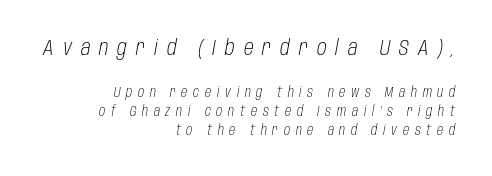
The image shows 22 px text type, italic (leaning right); set right-aligned, normal line spacing (1.36x), unusually wide letter spacing (+0.41 em), not underlined; the first (top) block is 1.57x larger.
